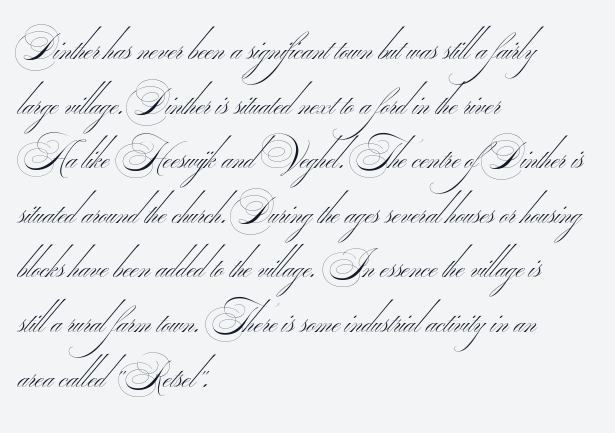
The image shows 35 px thin, wide sans-serif type; set left-aligned, normal line spacing (1.56x), normal letter spacing, not underlined; medium stroke contrast.
